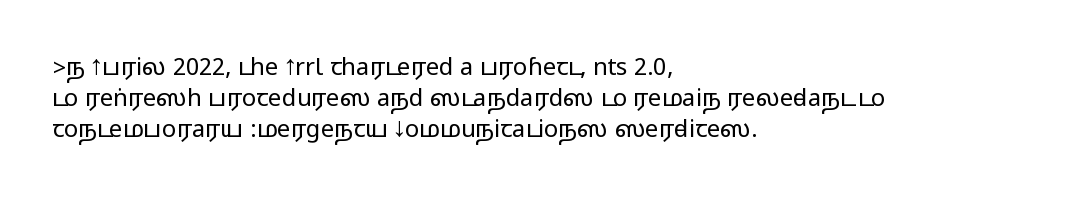
Q: Is the text italic (slanted)? A: No, it is upright.
Q: Is the text underlined? A: No.
Q: How is the paragraph aligned? A: Left-aligned.
Q: Is the spacing between letters normal or unusually wide? A: Normal.
Q: Is the spacing between lines tight, normal or loose? A: Normal.
